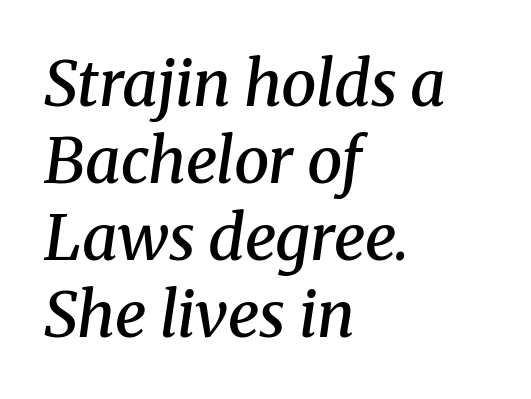
{"serif": "yes", "italic": "yes", "lean": "right", "slant_degrees": 8, "bold": "semi", "weight": "semibold", "width": "normal", "stroke_contrast": "medium", "x_height": "medium", "monospaced": "no", "underline": "no", "align": "left", "line_spacing_ratio": 1.22, "letter_spacing": "normal", "letter_spacing_em": 0.0, "glyph_px": 63}
